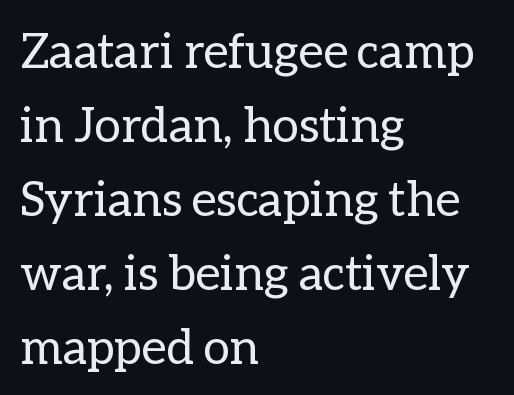
Q: Is the text bold? A: No.
Q: Is the text italic (slanted)? A: No, it is upright.
Q: Is the text underlined? A: No.
Q: How is the paragraph aligned? A: Left-aligned.
Q: Is the spacing between letters normal or unusually wide? A: Normal.
Q: Is the spacing between lines tight, normal or loose? A: Normal.
Q: Width (condensed, normal, or wide)? A: Normal.
Q: Stroke contrast? A: Low.
Q: x-height? A: Medium.
Q: Monospaced? A: No.
